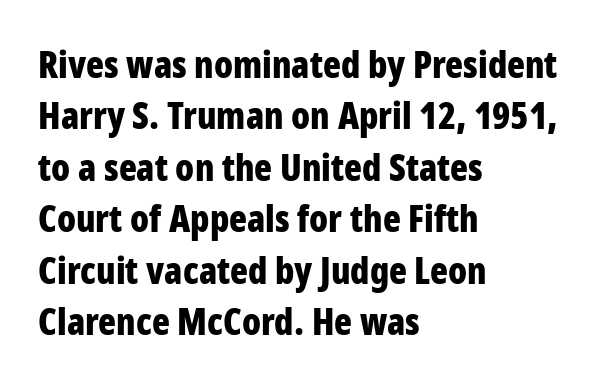
Words float on clear page, feet unadorned. The glyphs in this specimen are sans serif. You could not count columns in this text — the font is proportionally spaced. The lettering holds an erect, upright posture throughout. On the weight axis this lands at bold, roughly 700.
